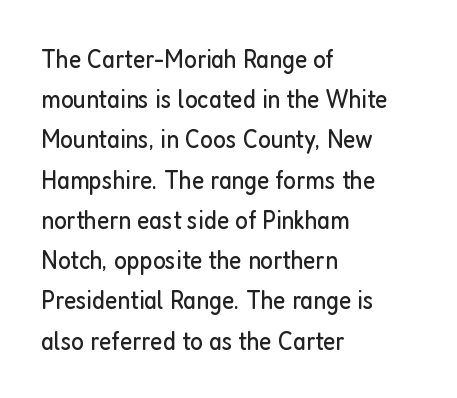
The paragraph shown leans on its left margin. Has an underline been added? It has not. The font's upright variant was chosen for this text. The cut favours lightness, reaching ordinary text weight at its darkest.
